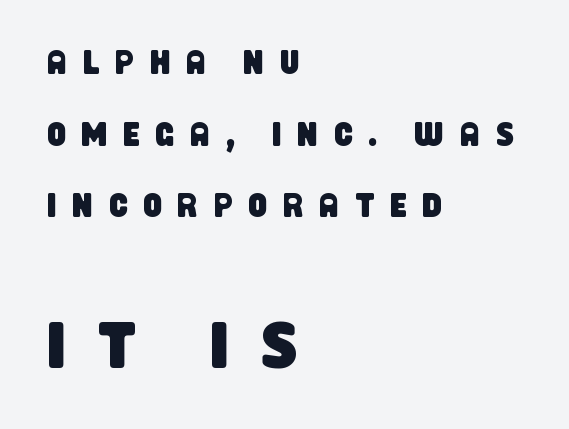
The image shows 66 px condensed sans-serif type; set left-aligned, loose line spacing (2.17x), unusually wide letter spacing (+0.48 em), not underlined; the second (bottom) block is 2.0x larger; low stroke contrast and a large x-height.
